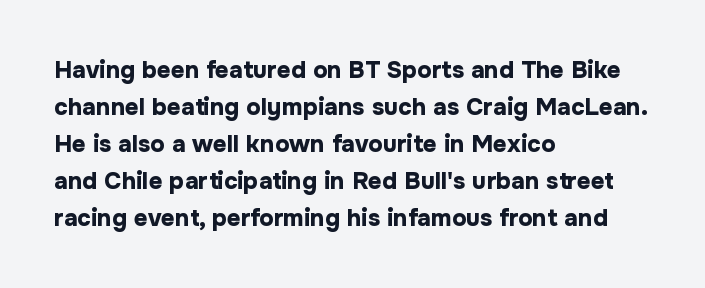
The image shows 24 px bold type, upright; set left-aligned, normal line spacing (1.54x), normal letter spacing, not underlined.
